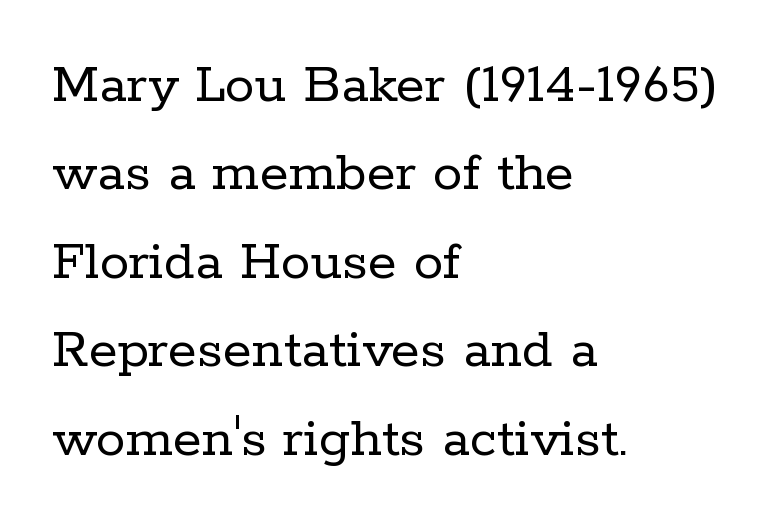
Q: Is the text bold? A: No.
Q: Is the text italic (slanted)? A: No, it is upright.
Q: Is the typeface a serif or a sans-serif typeface? A: Serif.
Q: Is the text underlined? A: No.
Q: How is the paragraph aligned? A: Left-aligned.
Q: Is the spacing between letters normal or unusually wide? A: Normal.
Q: Is the spacing between lines tight, normal or loose? A: Normal.
Q: Width (condensed, normal, or wide)? A: Normal.
Q: Stroke contrast? A: Low.
Q: x-height? A: Medium.
Q: Monospaced? A: No.
